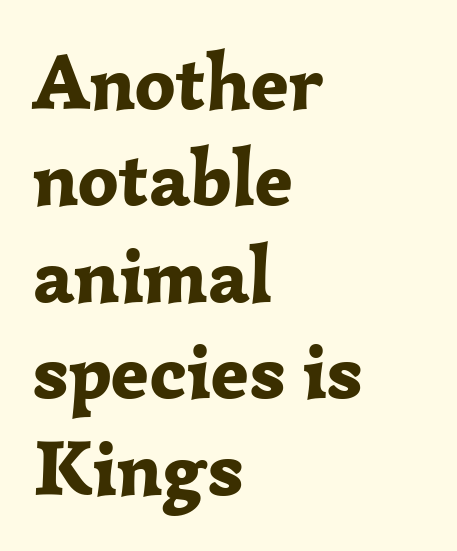
Q: Is the text bold? A: Yes.
Q: Is the text italic (slanted)? A: No, it is upright.
Q: Is the typeface a serif or a sans-serif typeface? A: Serif.
Q: Is the text underlined? A: No.
Q: How is the paragraph aligned? A: Left-aligned.
Q: Is the spacing between letters normal or unusually wide? A: Normal.
Q: Width (condensed, normal, or wide)? A: Normal.
Q: Stroke contrast? A: Low.
Q: x-height? A: Medium.
Q: Monospaced? A: No.
